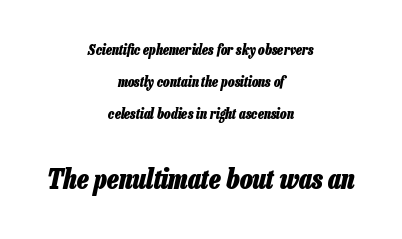
Neither beginnings nor endings align; midpoints do. Whoever set this made the second block the dominant, larger element. The baseline area is clear. If you measured baseline to baseline, you'd find a long distance.
